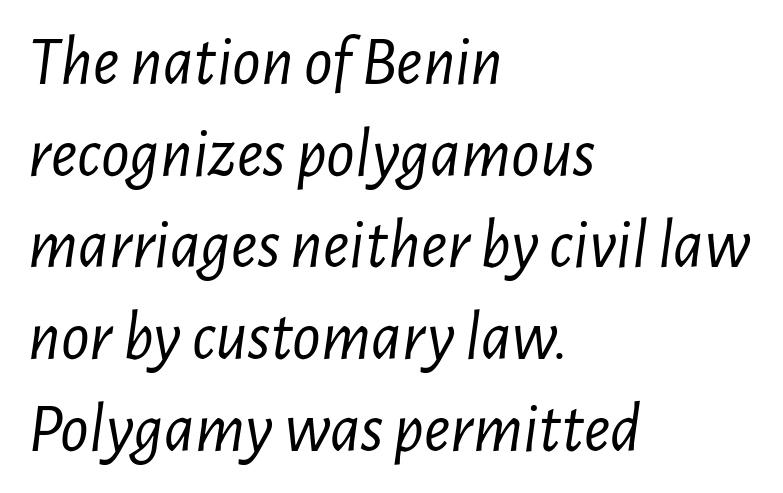
Leading matches the norm, producing a regular column. Looking at the ascenders, they clearly lean. No letter is thick-stroked: the sample isn't bold. Decoration check: the copy has no underline.
